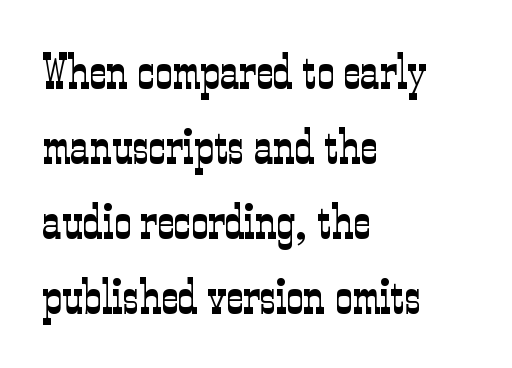
{"serif": "yes", "italic": "no", "bold": "no", "weight": "light", "width": "condensed", "stroke_contrast": "low", "x_height": "medium", "monospaced": "no", "underline": "no", "align": "left", "line_spacing": "normal", "line_spacing_ratio": 1.56, "letter_spacing": "normal", "letter_spacing_em": 0.0, "glyph_px": 48}
